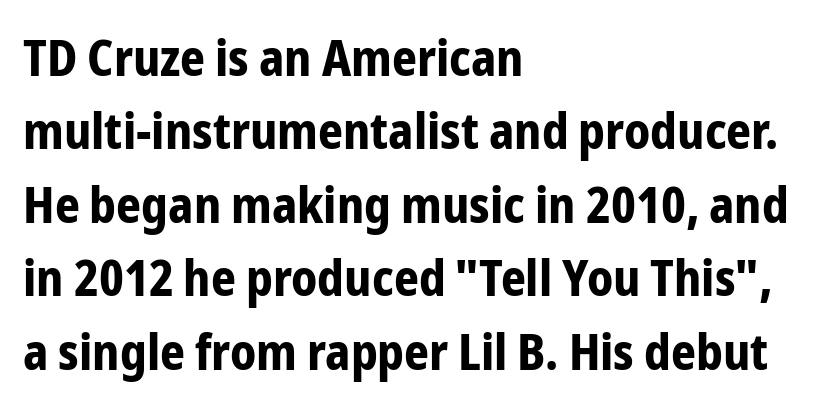
The image shows 49 px bold, condensed sans-serif type, upright; set left-aligned, normal line spacing (1.5x), normal letter spacing, not underlined; low stroke contrast and a medium x-height.
